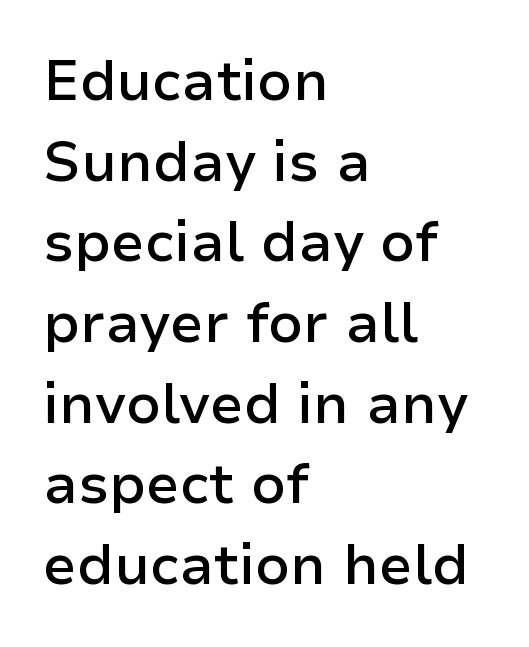
The image shows 56 px semibold sans-serif type, upright; set left-aligned, normal line spacing (1.44x), normal letter spacing, not underlined; low stroke contrast and a medium x-height.
